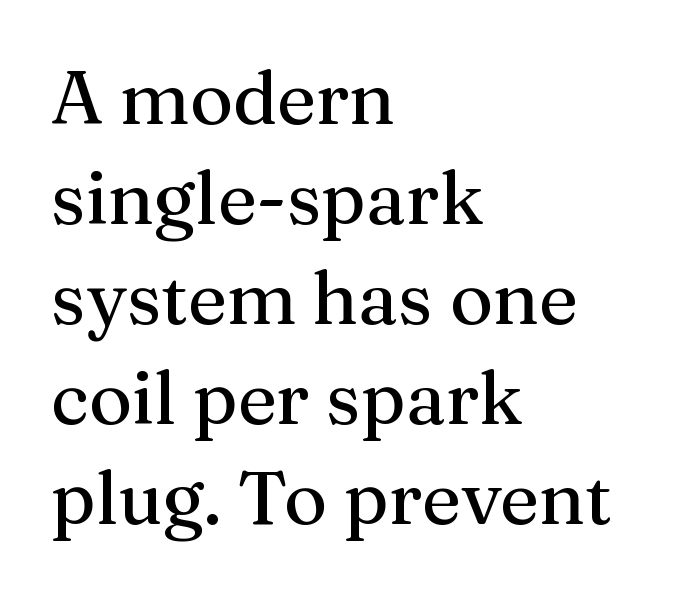
Q: Is the text italic (slanted)? A: No, it is upright.
Q: Is the typeface a serif or a sans-serif typeface? A: Serif.
Q: Is the text underlined? A: No.
Q: How is the paragraph aligned? A: Left-aligned.
Q: Is the spacing between letters normal or unusually wide? A: Normal.
Q: Is the spacing between lines tight, normal or loose? A: Normal.
Q: Width (condensed, normal, or wide)? A: Normal.
Q: Stroke contrast? A: Medium.
Q: x-height? A: Medium.
Q: Monospaced? A: No.
